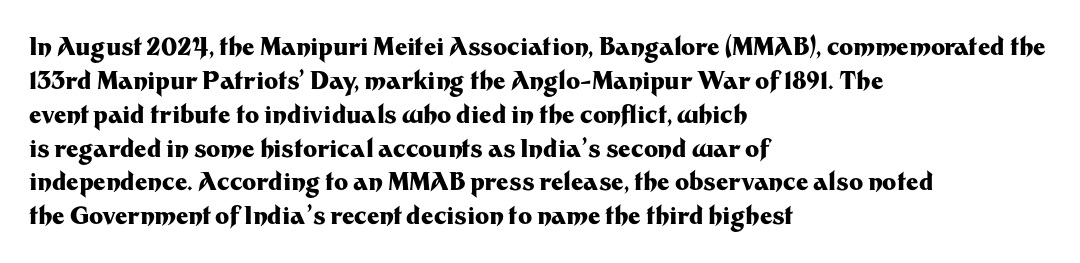
Check under the words: just untouched page. The lettering stays uniformly vertical, giving the passage a roman look. Does the weight exceed regular? Yes, all the way to bold. Leading: standard.
